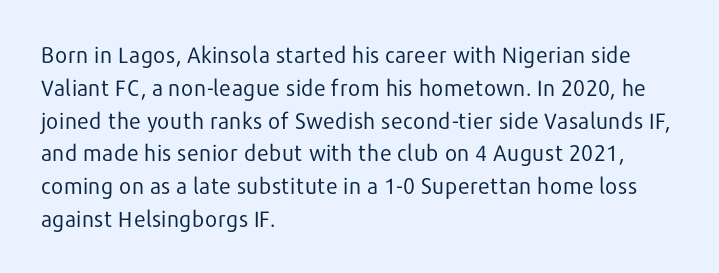
The image shows 22 px text type, upright; set left-aligned, normal line spacing (1.49x), normal letter spacing, not underlined.
